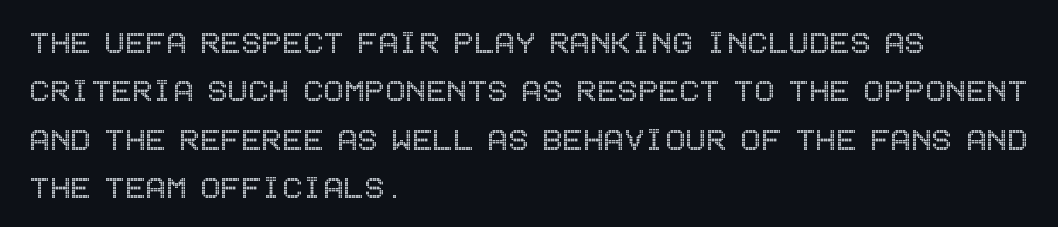
{"italic": "no", "width": "condensed", "x_height": "large", "underline": "no", "align": "left", "line_spacing": "normal", "line_spacing_ratio": 1.27, "letter_spacing": "normal", "letter_spacing_em": 0.0, "glyph_px": 38}
